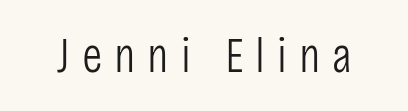
{"serif": "no", "italic": "no", "bold": "no", "weight": "light", "width": "condensed", "stroke_contrast": "low", "x_height": "large", "monospaced": "no", "underline": "no", "letter_spacing": "wide", "letter_spacing_em": 0.24, "glyph_px": 50}
